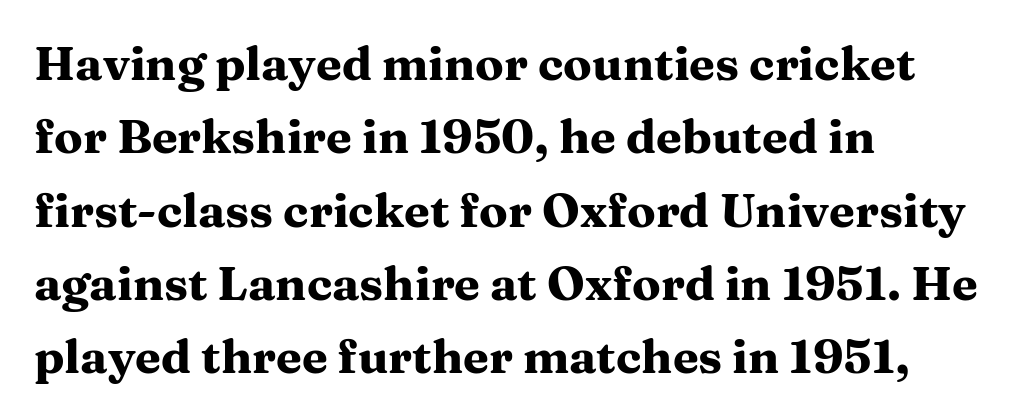
The image shows 47 px heavy, wide serif type, upright; set left-aligned, normal line spacing (1.56x), normal letter spacing, not underlined; medium stroke contrast and a medium x-height.
